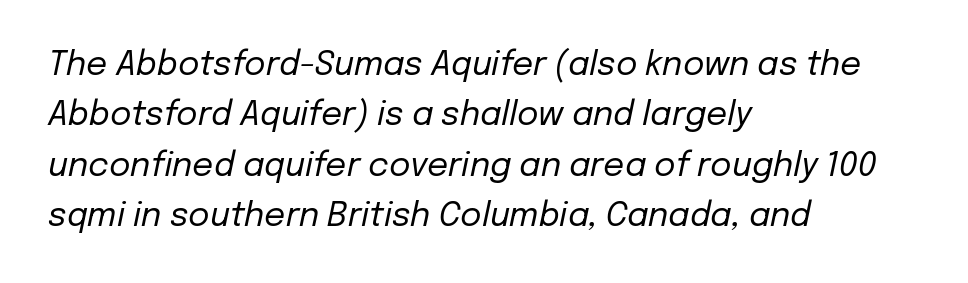
This rendering features lettering with no underline. When letters slant like this, we call the style italic. Whoever set this chose a conventional vertical rhythm. Spacing verdict: proportional, widths tailored to each character.
